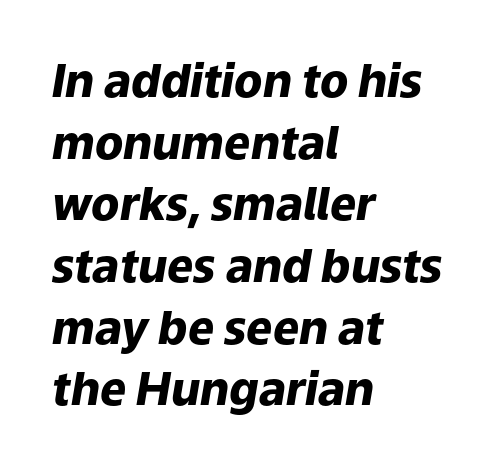
The block of text has a typical density, with ordinary space between rows. The compositor pushed each line to the left boundary. The text carries the slant typical of an italic or oblique font. These lines are rendered in a variable-pitch font. The tracking reads as untouched default to a designer's eye.
